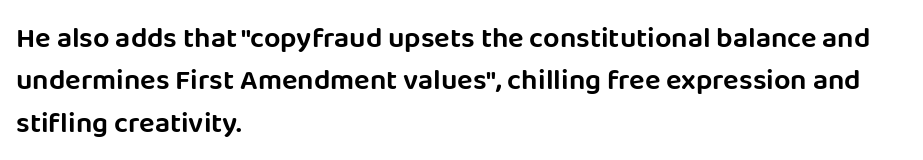
{"serif": "no", "italic": "no", "width": "normal", "stroke_contrast": "low", "x_height": "large", "monospaced": "no", "underline": "no", "align": "left", "line_spacing": "normal", "line_spacing_ratio": 1.46, "letter_spacing": "normal", "letter_spacing_em": 0.0, "glyph_px": 29}
